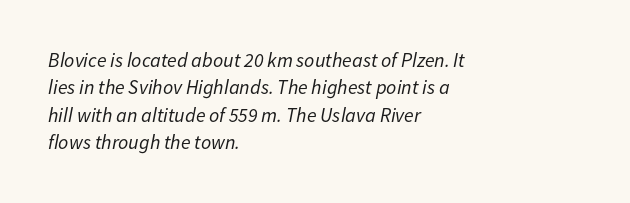
In terms of posture, this sample is oblique. The cut favours lightness, reaching ordinary text weight at its darkest. Whoever set this chose a conventional vertical rhythm. A student would call this left alignment; a typographer would say flush left, rag right. How are the letters spaced? Ordinarily, with no added tracking.
